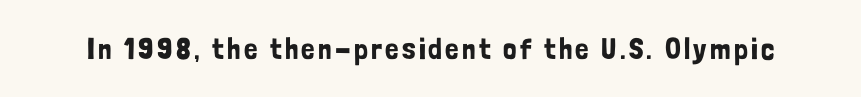
Q: Is the text italic (slanted)? A: No, it is upright.
Q: Is the typeface a serif or a sans-serif typeface? A: Sans-serif.
Q: Is the text underlined? A: No.
Q: Width (condensed, normal, or wide)? A: Condensed.
Q: Stroke contrast? A: Low.
Q: x-height? A: Medium.
Q: Monospaced? A: No.
